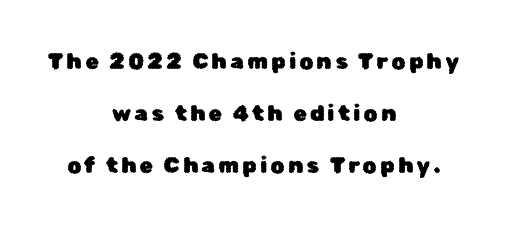
Decoration check: the copy has no underline. These lines are centered, leaving both edges ragged. Notice the wide empty band between every row — that's loose leading. Nope, not italic — everything's standing straight.
